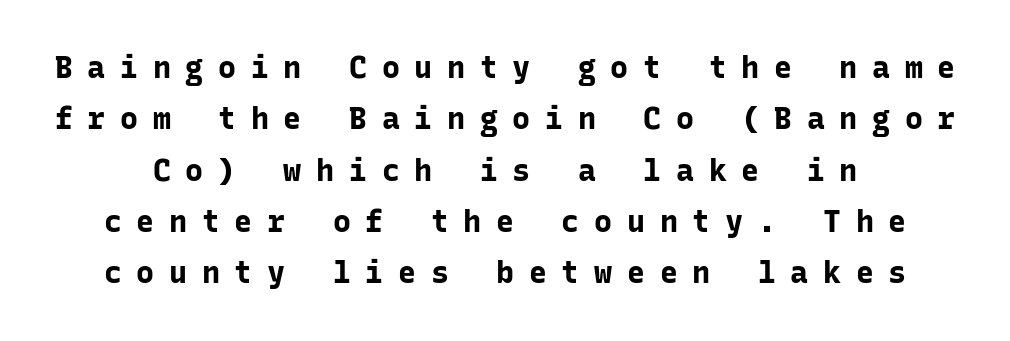
The image shows 30 px bold sans-serif type, upright, monospaced; set centered, line spacing 1.71x, unusually wide letter spacing (+0.49 em), not underlined; low stroke contrast and a medium x-height.
